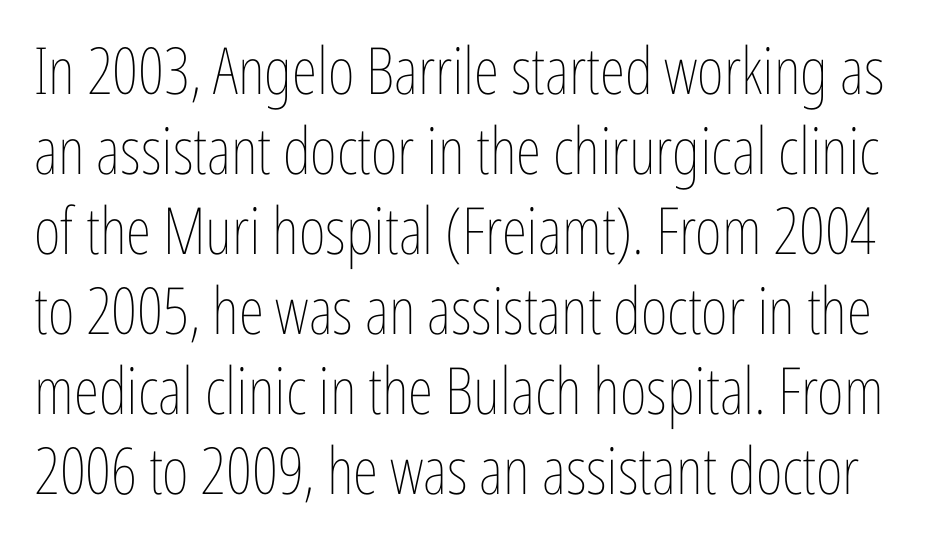
{"italic": "no", "bold": "no", "weight": "thin", "width": "condensed", "stroke_contrast": "low", "x_height": "medium", "monospaced": "no", "underline": "no", "line_spacing_ratio": 1.23, "letter_spacing": "normal", "letter_spacing_em": 0.0, "glyph_px": 65}
